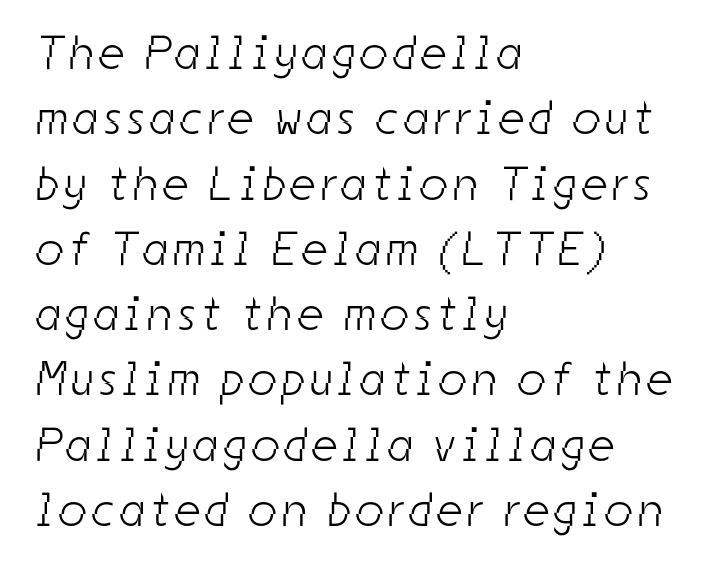
{"serif": "no", "bold": "no", "weight": "light", "width": "condensed", "stroke_contrast": "low", "x_height": "medium", "monospaced": "no", "underline": "no", "align": "left", "line_spacing": "normal", "line_spacing_ratio": 1.36, "glyph_px": 48}
